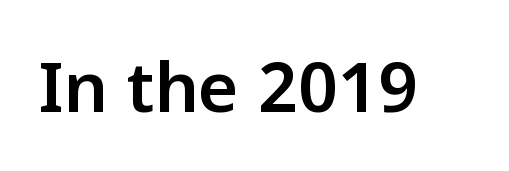
Q: Is the text italic (slanted)? A: No, it is upright.
Q: Is the typeface a serif or a sans-serif typeface? A: Sans-serif.
Q: Is the text underlined? A: No.
Q: Is the spacing between letters normal or unusually wide? A: Normal.
Q: Width (condensed, normal, or wide)? A: Normal.
Q: Stroke contrast? A: Low.
Q: x-height? A: Medium.
Q: Monospaced? A: No.
